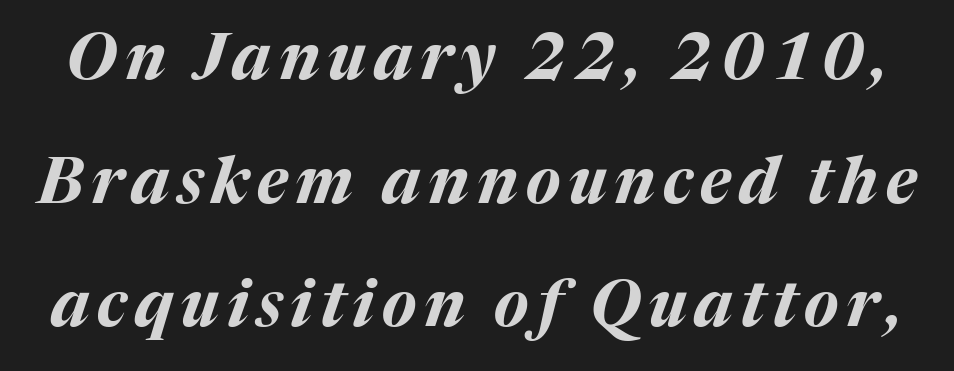
The glyphs are unaccompanied by any horizontal stroke below them. Varying glyph widths throughout — classic text-font behaviour. If you measured baseline to baseline, you'd find a long distance. Tall strokes in this sample are angled rather than plumb. Weight: bold.
